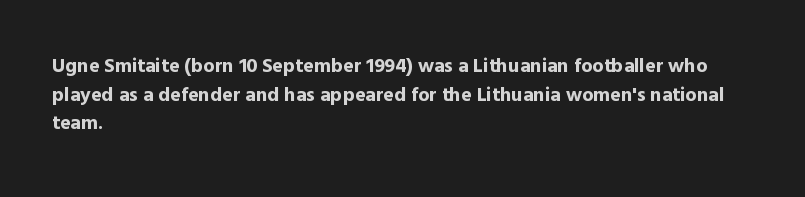
The image shows 20 px bold type, upright; set left-aligned, normal line spacing (1.43x), normal letter spacing, not underlined.
